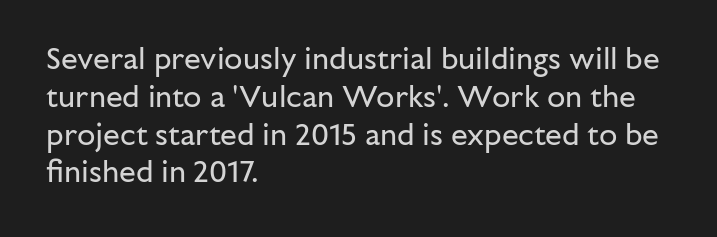
Letters have the restrained weight of plain body copy at most. Characters follow at the spacing the type designer built in. Honestly, there is no underline to notice here at all. The typesetter chose a ragged-right arrangement here. Character widths vary here, with narrow letters taking less room than wide ones. Normally led — the rows are evenly, conventionally spaced.
